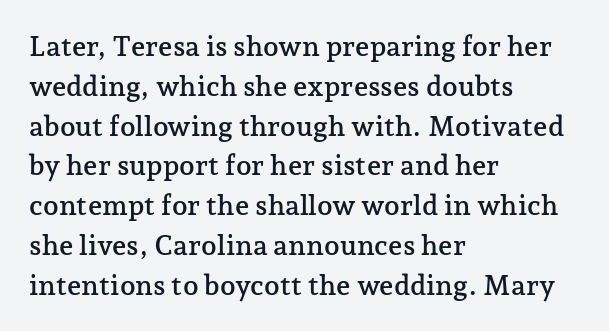
The image shows 28 px serif type, upright; set left-aligned, normal line spacing (1.42x), normal letter spacing, not underlined; low stroke contrast and a medium x-height.
